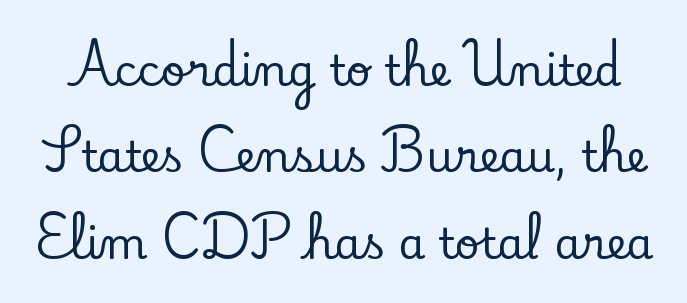
No extra tracking has been applied to these lines. Looks like regular typesetting: each glyph gets only the width it needs. The letters stand straight up with perfectly vertical stems. Bare-footed words on every line. The line-height multiplier appears high, well above default.
